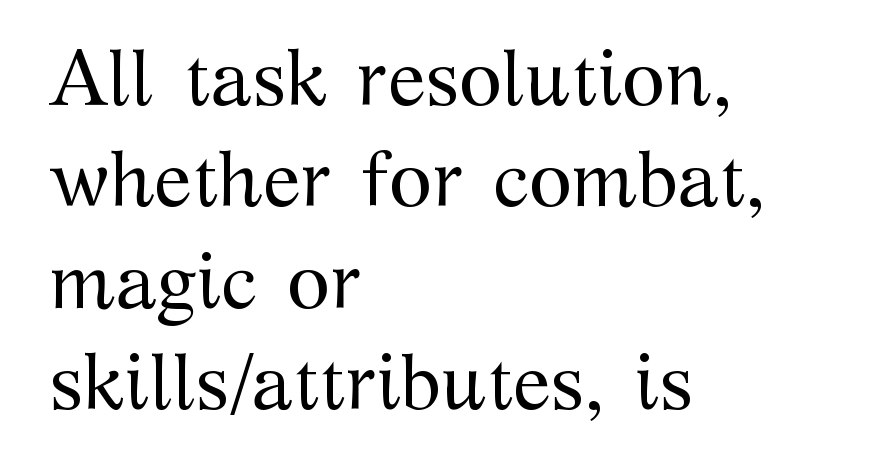
{"serif": "yes", "italic": "no", "bold": "no", "weight": "regular", "width": "normal", "stroke_contrast": "medium", "x_height": "medium", "monospaced": "no", "underline": "no", "align": "left", "line_spacing": "normal", "line_spacing_ratio": 1.3, "letter_spacing": "normal", "letter_spacing_em": 0.0, "glyph_px": 78}
